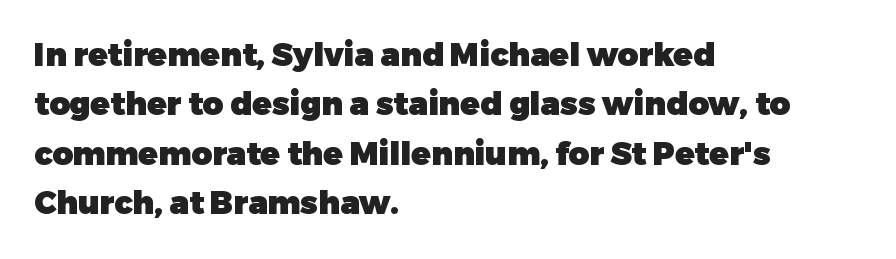
Q: Is the text bold? A: Yes.
Q: Is the text italic (slanted)? A: No, it is upright.
Q: Is the typeface a serif or a sans-serif typeface? A: Sans-serif.
Q: Is the text underlined? A: No.
Q: How is the paragraph aligned? A: Left-aligned.
Q: Is the spacing between letters normal or unusually wide? A: Normal.
Q: Is the spacing between lines tight, normal or loose? A: Normal.
Q: Width (condensed, normal, or wide)? A: Normal.
Q: Stroke contrast? A: Low.
Q: x-height? A: Medium.
Q: Monospaced? A: No.
